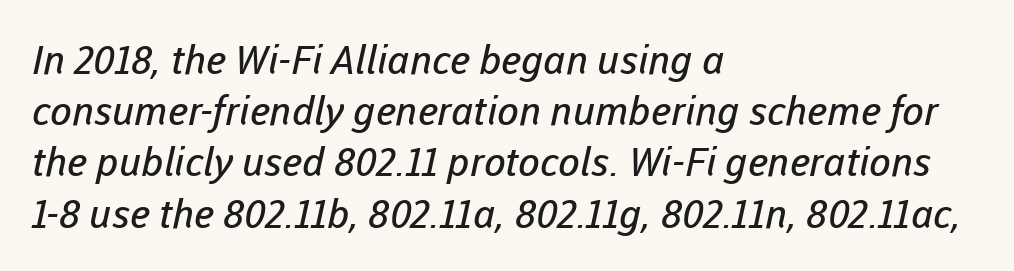
These lines are set flush left with a ragged right edge. The letters advance in unequal steps, a hallmark of proportional type. Descenders are the only things crossing below the line. Is the letter spacing exaggerated? No — it looks like the ordinary default. Evenly set lines give the paragraph a standard silhouette.
